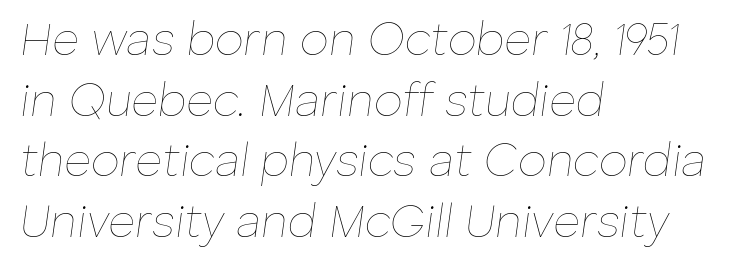
{"italic": "yes", "lean": "right", "slant_degrees": 8, "bold": "no", "weight": "thin", "width": "normal", "stroke_contrast": "low", "x_height": "medium", "monospaced": "no", "underline": "no", "align": "left", "line_spacing": "normal", "line_spacing_ratio": 1.32, "letter_spacing": "normal", "letter_spacing_em": 0.0, "glyph_px": 46}
